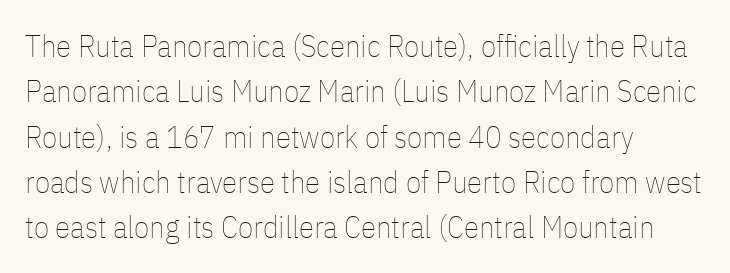
{"italic": "no", "bold": "no", "weight": "thin", "width": "condensed", "stroke_contrast": "low", "x_height": "medium", "monospaced": "no", "underline": "no", "align": "left", "line_spacing": "normal", "line_spacing_ratio": 1.46, "letter_spacing": "normal", "letter_spacing_em": 0.0, "glyph_px": 31}
